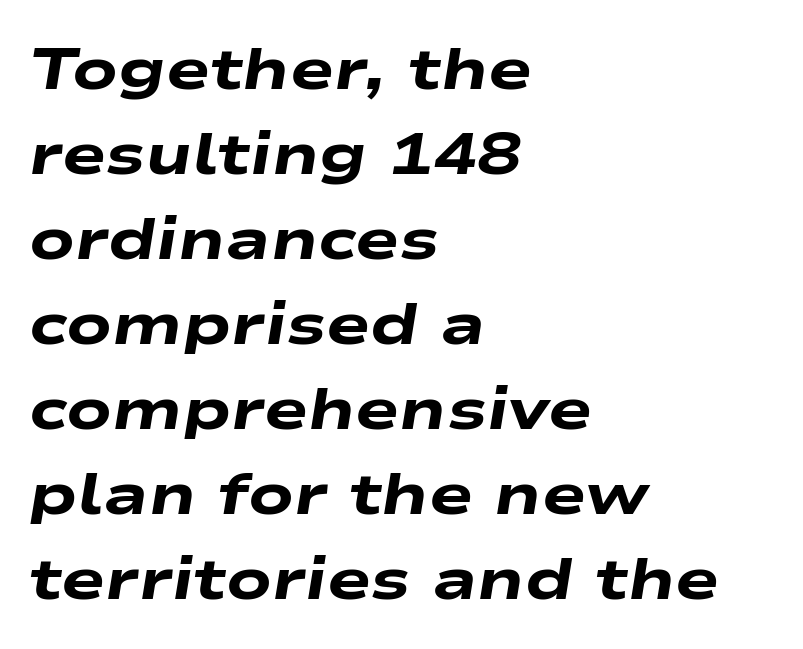
The image shows 59 px heavy, wide type, italic (leaning right); set left-aligned, normal line spacing (1.44x), normal letter spacing, not underlined; low stroke contrast and a medium x-height.
